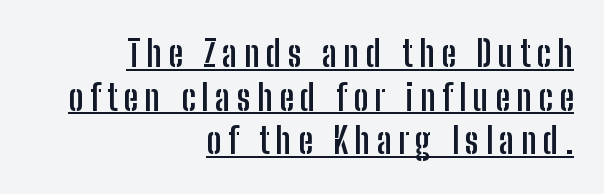
The image shows 36 px semibold, condensed sans-serif type, upright; set right-aligned, line spacing 1.21x, underlined; low stroke contrast and a medium x-height.
